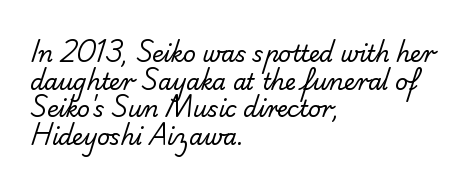
{"bold": "no", "underline": "no", "align": "left", "line_spacing": "normal", "line_spacing_ratio": 1.26, "letter_spacing": "normal", "letter_spacing_em": 0.0, "glyph_px": 22}
